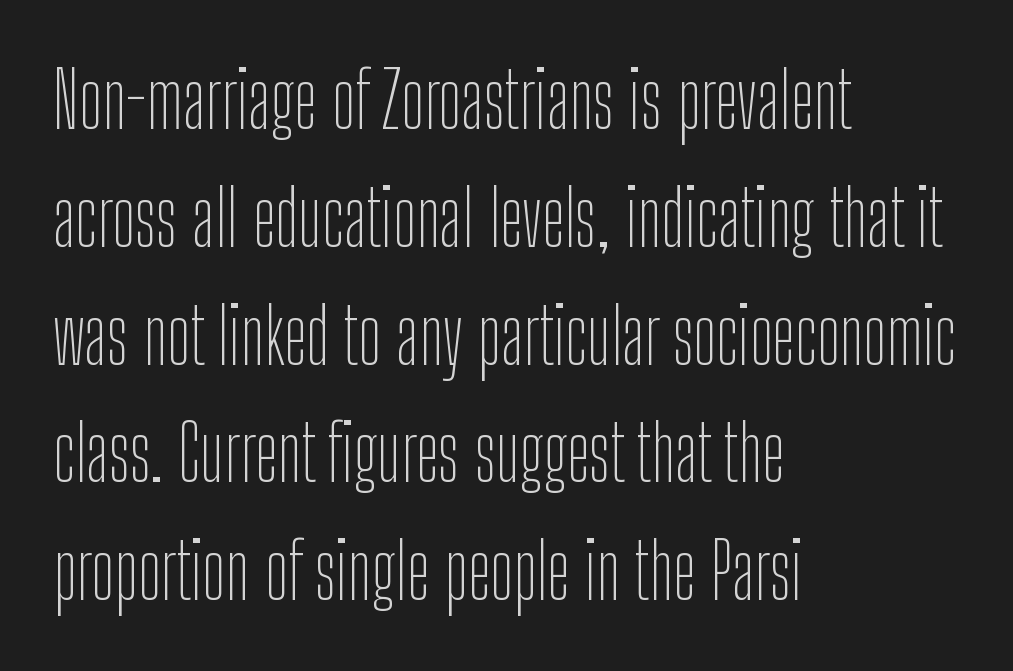
Q: Is the text bold? A: No.
Q: Is the text italic (slanted)? A: No, it is upright.
Q: Is the typeface a serif or a sans-serif typeface? A: Sans-serif.
Q: Is the text underlined? A: No.
Q: How is the paragraph aligned? A: Left-aligned.
Q: Is the spacing between letters normal or unusually wide? A: Normal.
Q: Is the spacing between lines tight, normal or loose? A: Normal.
Q: Width (condensed, normal, or wide)? A: Condensed.
Q: Stroke contrast? A: Low.
Q: x-height? A: Medium.
Q: Monospaced? A: No.
